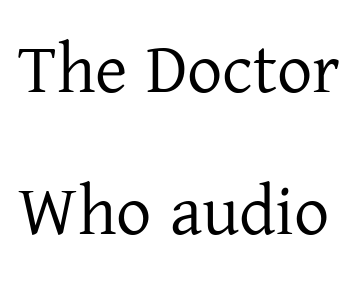
Q: Is the text italic (slanted)? A: No, it is upright.
Q: Is the typeface a serif or a sans-serif typeface? A: Serif.
Q: Is the text underlined? A: No.
Q: Is the spacing between letters normal or unusually wide? A: Normal.
Q: Is the spacing between lines tight, normal or loose? A: Loose.
Q: Width (condensed, normal, or wide)? A: Normal.
Q: Stroke contrast? A: Low.
Q: x-height? A: Medium.
Q: Monospaced? A: No.
